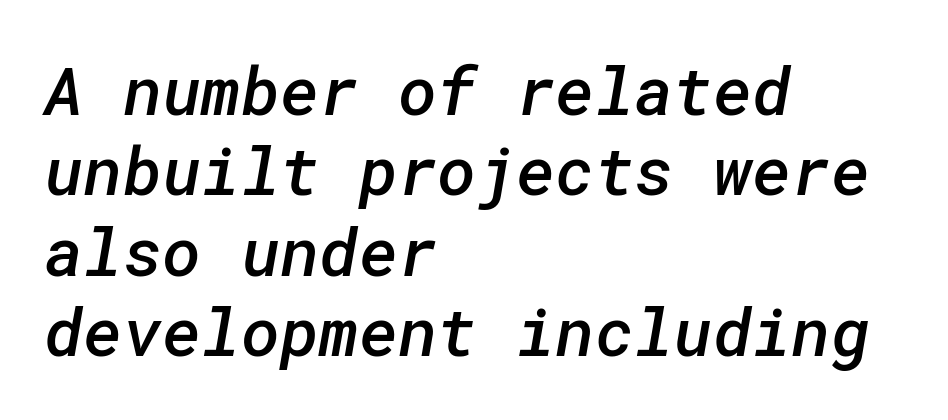
Q: Is the text bold? A: Semi-bold.
Q: Is the typeface a serif or a sans-serif typeface? A: Sans-serif.
Q: Is the text underlined? A: No.
Q: How is the paragraph aligned? A: Left-aligned.
Q: Is the spacing between letters normal or unusually wide? A: Normal.
Q: Width (condensed, normal, or wide)? A: Normal.
Q: Stroke contrast? A: Low.
Q: x-height? A: Medium.
